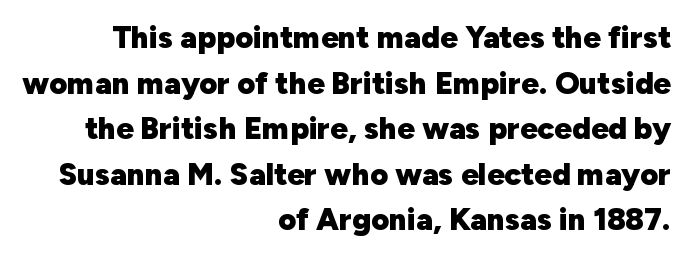
The image shows 31 px heavy sans-serif type, upright; set right-aligned, normal line spacing (1.47x), normal letter spacing, not underlined; low stroke contrast and a medium x-height.
